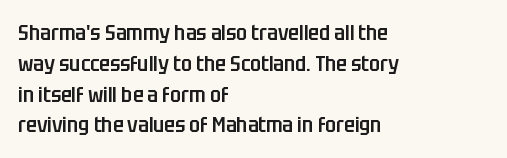
A typesetter would call this zero additional tracking. Decoration check: the copy has no underline. Set as a demibold, roughly 600 on the weight scale. The rendering uses a moderate line-height, typical for paragraphs.
